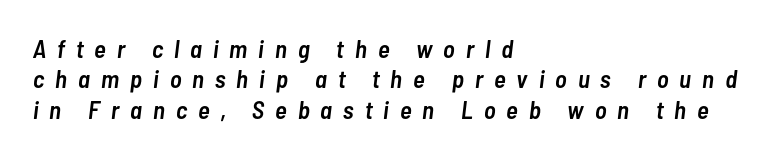
The image shows 25 px text type, italic (leaning right); set left-aligned, line spacing 1.22x, unusually wide letter spacing (+0.44 em), not underlined.
